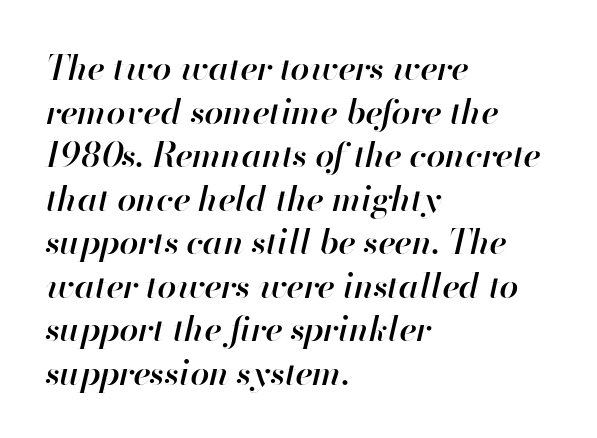
Q: Is the text bold? A: Semi-bold.
Q: Is the text italic (slanted)? A: Yes, it leans right by about 13 degrees.
Q: Is the text underlined? A: No.
Q: How is the paragraph aligned? A: Left-aligned.
Q: Is the spacing between letters normal or unusually wide? A: Normal.
Q: Is the spacing between lines tight, normal or loose? A: Normal.
Q: Width (condensed, normal, or wide)? A: Normal.
Q: Stroke contrast? A: High.
Q: x-height? A: Small.
Q: Monospaced? A: No.
